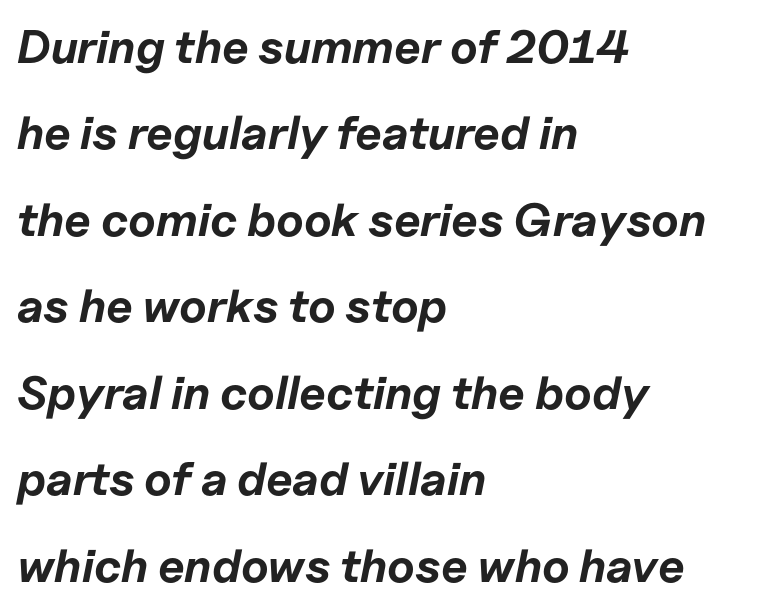
{"italic": "yes", "lean": "right", "slant_degrees": 11, "bold": "yes", "weight": "bold", "width": "normal", "stroke_contrast": "low", "x_height": "medium", "monospaced": "no", "underline": "no", "align": "left", "line_spacing_ratio": 1.84, "letter_spacing": "normal", "letter_spacing_em": 0.0, "glyph_px": 47}
